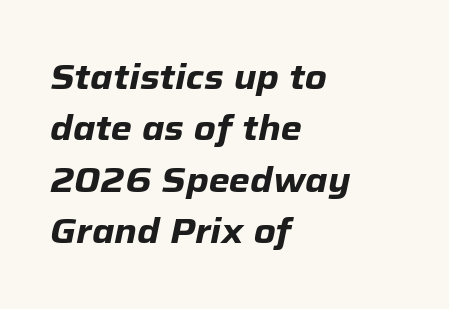
The image shows 34 px heavy type, italic (leaning right); set left-aligned, normal line spacing (1.51x), normal letter spacing, not underlined; low stroke contrast and a medium x-height.
